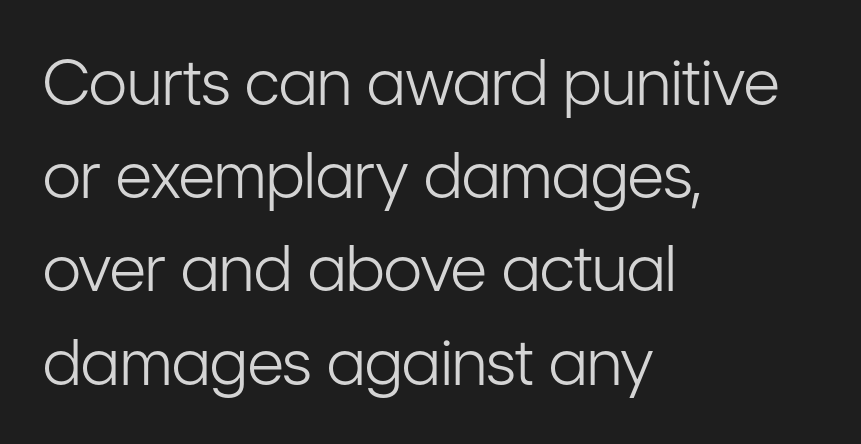
Q: Is the text bold? A: No.
Q: Is the text italic (slanted)? A: No, it is upright.
Q: Is the typeface a serif or a sans-serif typeface? A: Sans-serif.
Q: Is the text underlined? A: No.
Q: How is the paragraph aligned? A: Left-aligned.
Q: Is the spacing between letters normal or unusually wide? A: Normal.
Q: Is the spacing between lines tight, normal or loose? A: Normal.
Q: Width (condensed, normal, or wide)? A: Condensed.
Q: Stroke contrast? A: Low.
Q: x-height? A: Medium.
Q: Monospaced? A: No.
